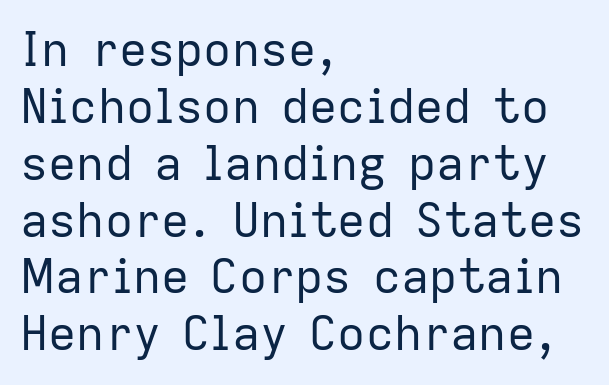
{"serif": "no", "italic": "no", "bold": "no", "weight": "regular", "width": "normal", "stroke_contrast": "low", "x_height": "medium", "monospaced": "no", "underline": "no", "align": "left", "line_spacing_ratio": 1.21, "letter_spacing": "normal", "letter_spacing_em": 0.0, "glyph_px": 47}
